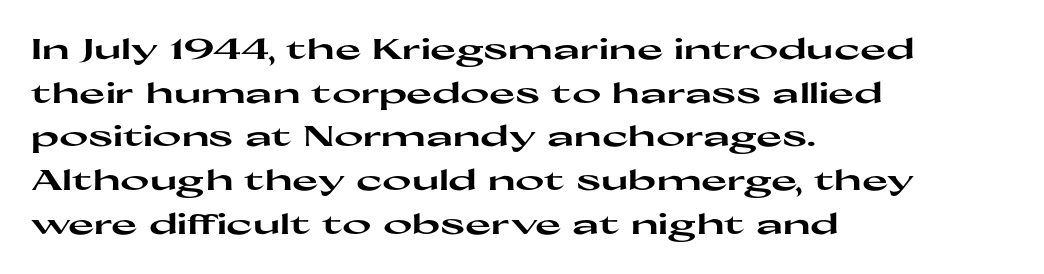
Classification — sans serif. The paragraph has a hard left edge and a soft right edge. Is this a fixed-width face? No — the glyphs have proportional, varying widths. The specimen omits any rule beneath the text block's lines. You'd pick this weight for a headline — it's a proper bold. Summary of vertical rhythm: regular, with standard interline spacing.
